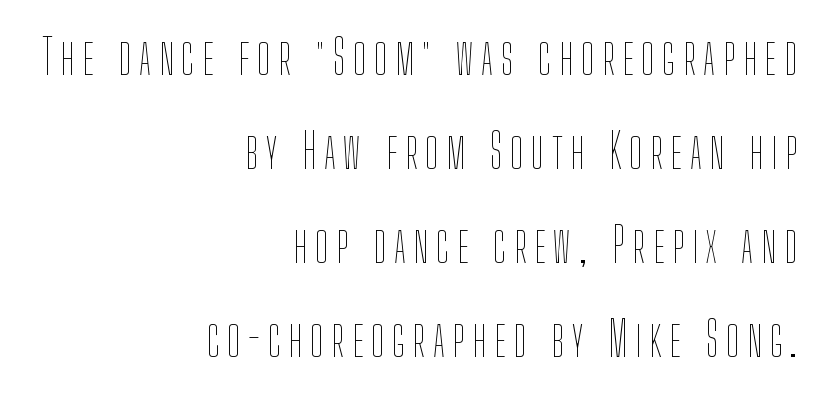
Proportional: the letters do not fall into vertical columns. Leading: increased. No heavy texture on the line: the type isn't bold. Horizontal alignment here is rightward, an uncommon choice for prose.
